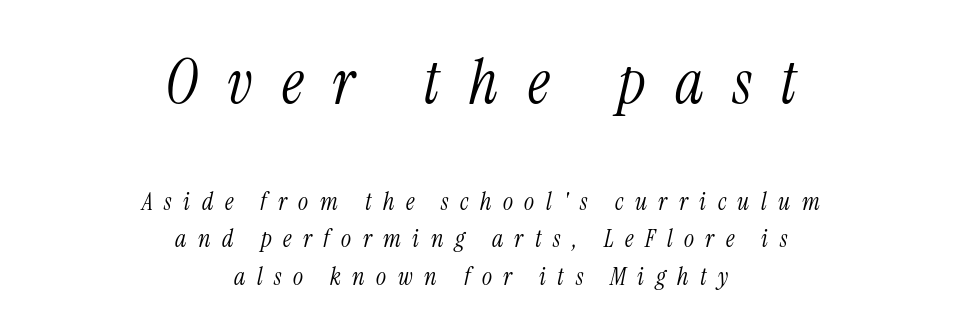
Q: Is the text bold? A: No.
Q: Is the text italic (slanted)? A: Yes, it leans right by about 13 degrees.
Q: Is the typeface a serif or a sans-serif typeface? A: Serif.
Q: Is the text underlined? A: No.
Q: How is the paragraph aligned? A: Centered.
Q: Is the spacing between letters normal or unusually wide? A: Unusually wide.
Q: Is the spacing between lines tight, normal or loose? A: Normal.
Q: Which block of text is set in a larger size, the first (top) or the second (bottom)? A: The first (top) one.
Q: Width (condensed, normal, or wide)? A: Condensed.
Q: Stroke contrast? A: Medium.
Q: x-height? A: Medium.
Q: Monospaced? A: No.
